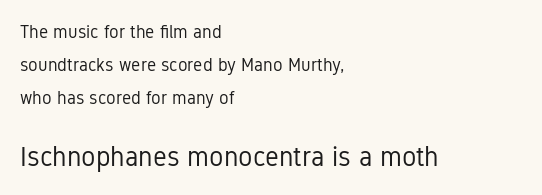
When letters stand straight like this, we call the style roman or upright. The later block is typeset at a bigger size than the earlier block. No extra ink here — the face is not bold. Tracking value appears to be zero — textbook default spacing.
